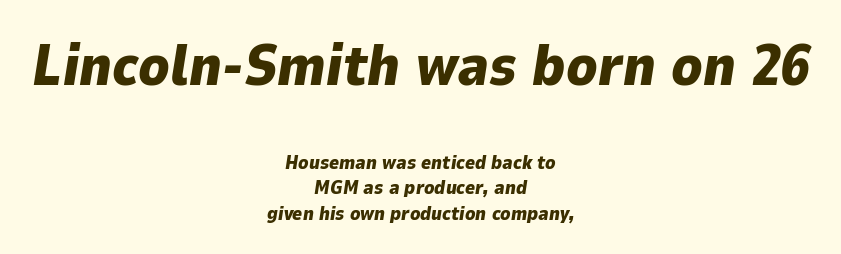
The image shows 57 px heavy type, italic (leaning right); set centered, normal line spacing (1.34x), normal letter spacing, not underlined; the first (top) block is 3.0x larger; low stroke contrast and a medium x-height.
